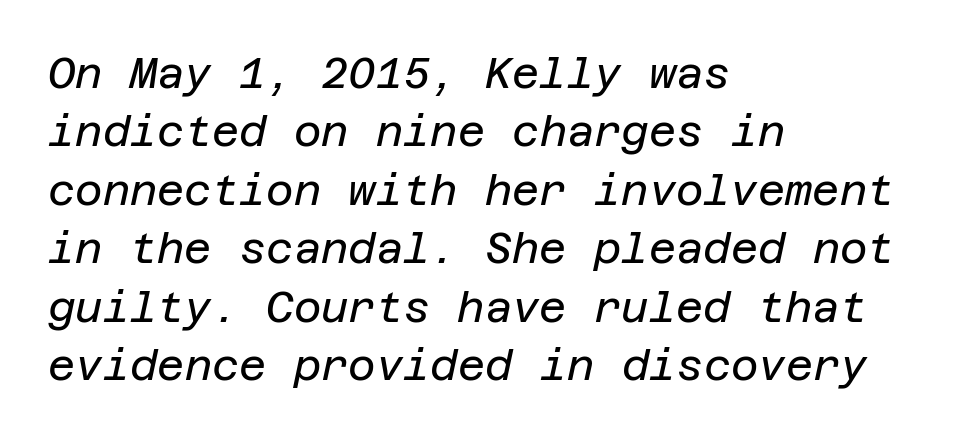
The image shows 42 px regular-weight type, italic (leaning right); set left-aligned, normal line spacing (1.39x), normal letter spacing, not underlined; low stroke contrast and a large x-height.
